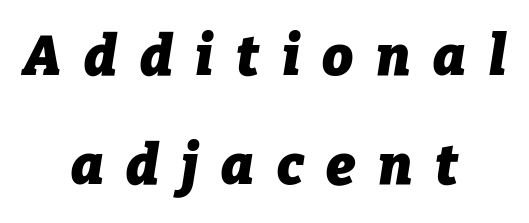
{"italic": "yes", "lean": "right", "slant_degrees": 9, "bold": "yes", "weight": "heavy", "width": "normal", "stroke_contrast": "low", "x_height": "medium", "monospaced": "no", "underline": "no", "align": "center", "line_spacing": "loose", "line_spacing_ratio": 1.99, "letter_spacing": "wide", "letter_spacing_em": 0.41, "glyph_px": 55}
